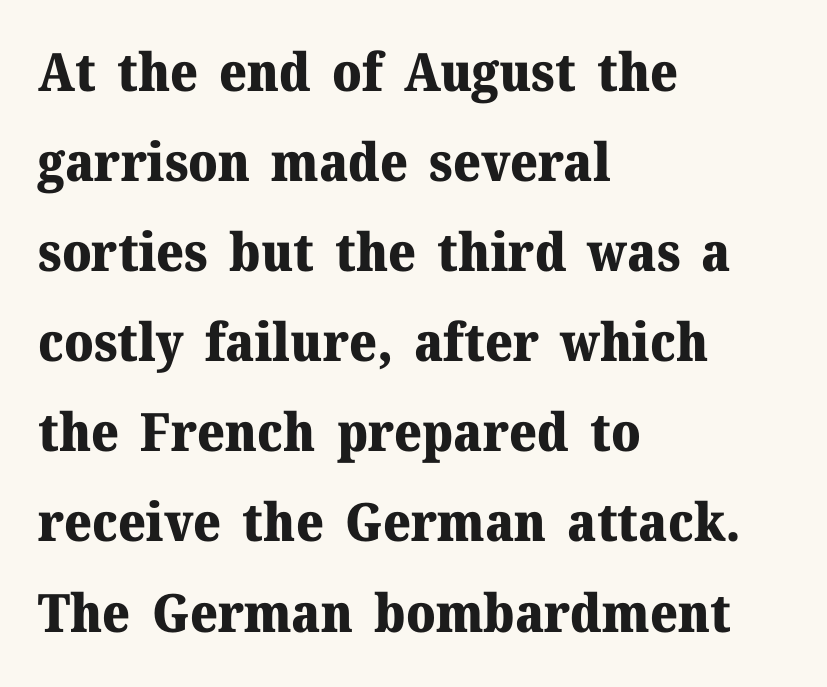
The image shows 53 px heavy serif type, upright; set left-aligned, normal line spacing (1.7x), normal letter spacing, not underlined; medium stroke contrast and a medium x-height.
